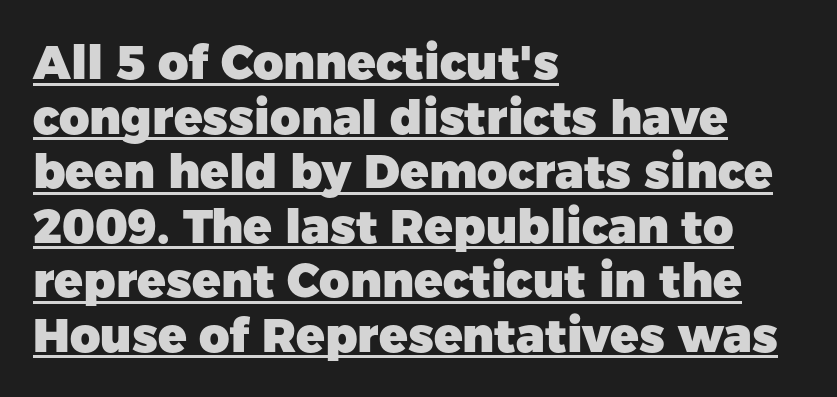
Notice how a bar underscores the lettering throughout. Nobody touched the tracking dial on this one. Is this a fixed-width face? No — the glyphs have proportional, varying widths. Does the lettering tilt? It doesn't — this is upright. Heavy-handed strokes throughout: this text is bold.
